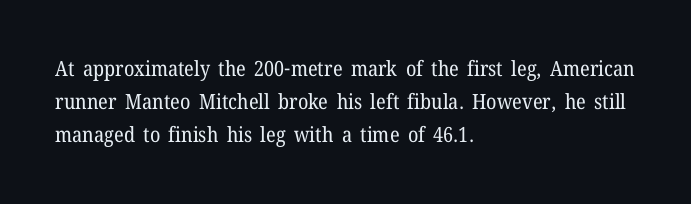
The image shows 21 px text type, upright; set left-aligned, normal line spacing (1.56x), normal letter spacing, not underlined.
